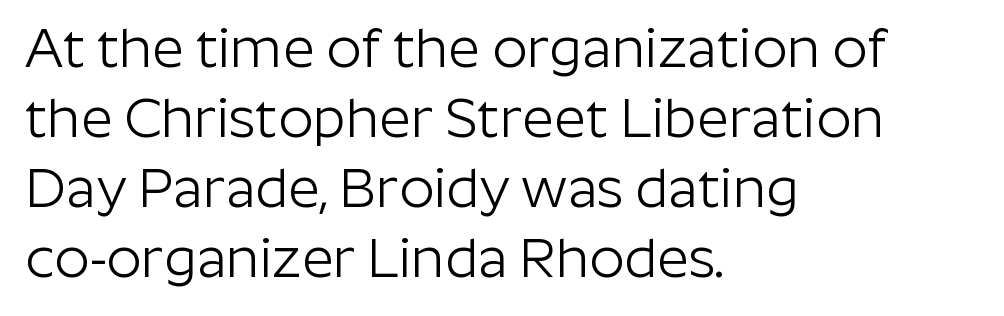
{"serif": "no", "italic": "no", "bold": "no", "weight": "light", "width": "normal", "stroke_contrast": "low", "x_height": "medium", "monospaced": "no", "underline": "no", "align": "left", "line_spacing": "normal", "line_spacing_ratio": 1.27, "letter_spacing": "normal", "letter_spacing_em": 0.0, "glyph_px": 55}
